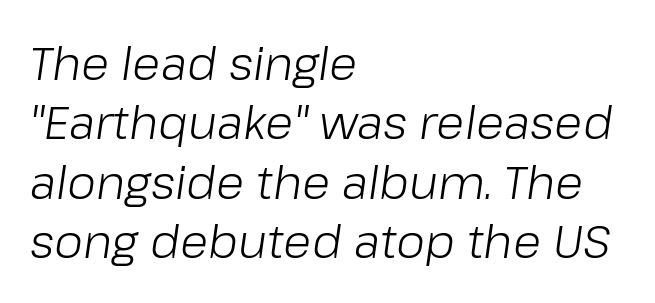
Do the characters align in a grid? No, the font is proportional. Leftover space on each line is placed entirely after the last word. Inter-character spacing is left at the font's built-in metrics. These lines sit exactly where default settings would place them. Only glyphs here, with clear space below each row.
